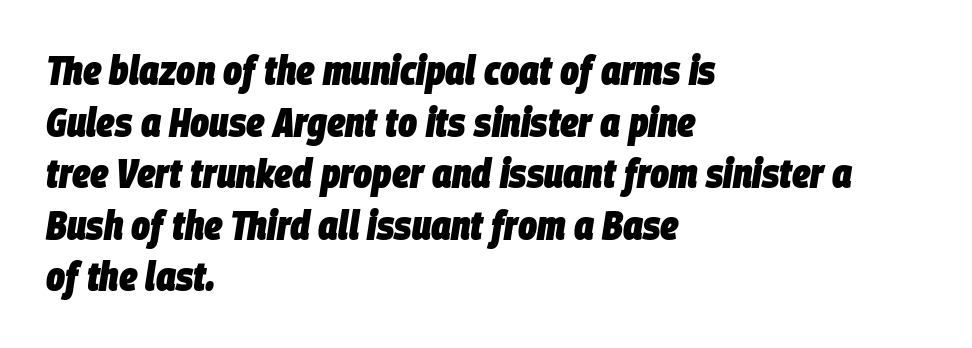
These lines carry a lot of weight — the face is fully bold. The strip under each line holds only bare page. Vertically, the passage feels balanced, rows spaced as you'd expect. The type is set solid horizontally, with unmodified tracking.
